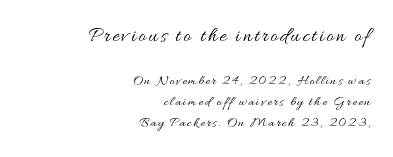
Q: Is the text bold? A: No.
Q: Is the text italic (slanted)? A: Yes.
Q: Is the text underlined? A: No.
Q: How is the paragraph aligned? A: Right-aligned.
Q: Is the spacing between lines tight, normal or loose? A: Normal.
Q: Which block of text is set in a larger size, the first (top) or the second (bottom)? A: The first (top) one.
